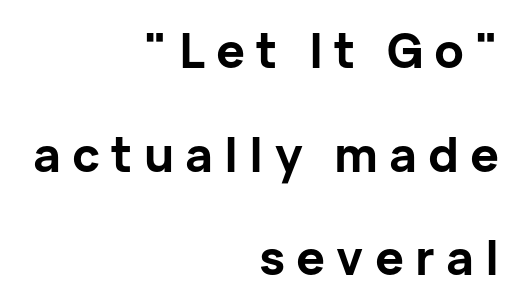
These lines were composed using upright roman letters. The line-height multiplier appears high, well above default. Short note: letters widely spaced. Layout note: lines flush right. To sum up the face: it is a sans, with no serifs. These lines carry a lot of weight — the face is fully bold.
